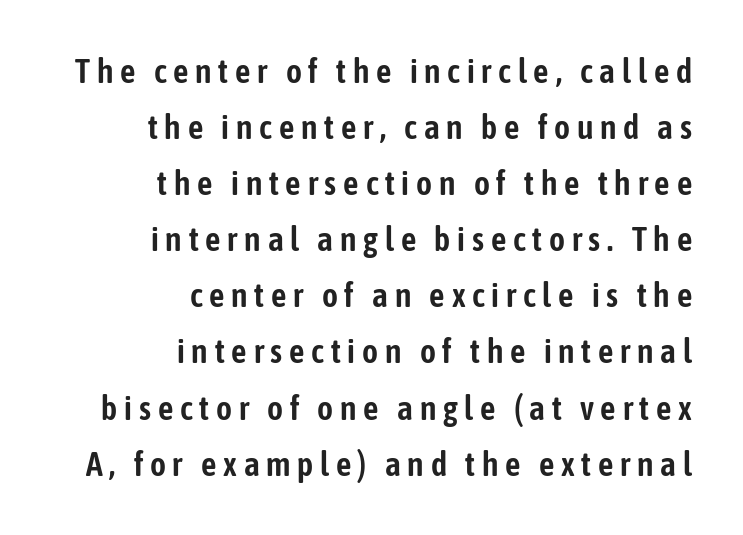
The image shows 34 px condensed sans-serif type, upright; set right-aligned, normal line spacing (1.65x), unusually wide letter spacing (+0.2 em), not underlined; low stroke contrast and a medium x-height.
